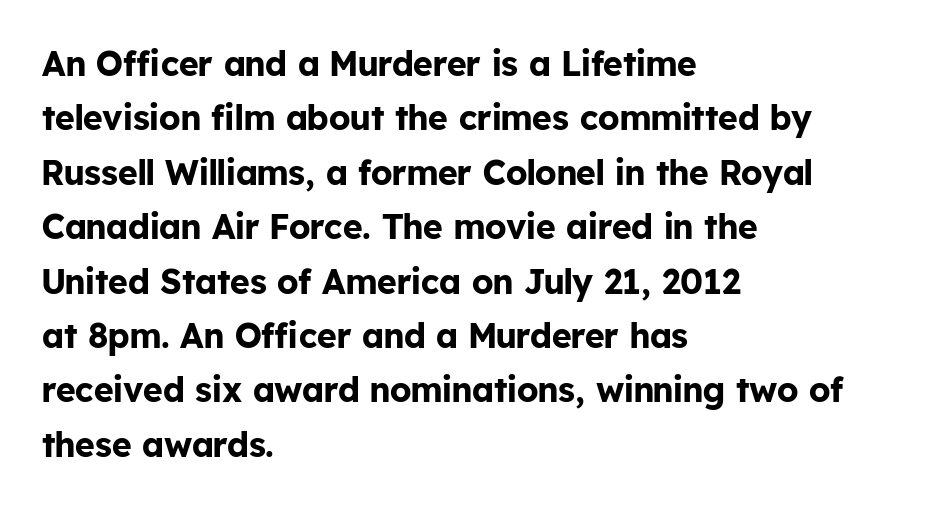
The typesetter chose a ragged-right arrangement here. The face used here has the dense, thick strokes of a bold. Does the lettering tilt? It doesn't — this is upright. This block has exactly the height ordinary leading produces. The passage shown is typed in a proportional face where columns would drift.
